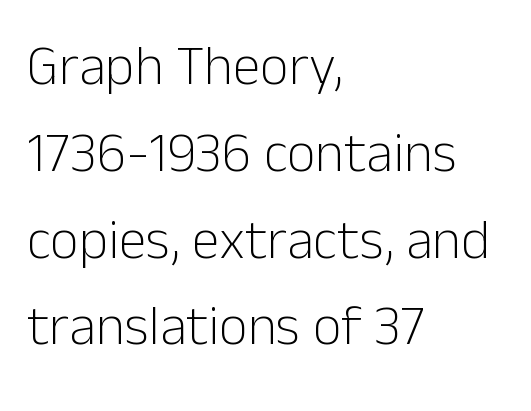
{"serif": "no", "italic": "no", "bold": "no", "weight": "light", "width": "normal", "stroke_contrast": "low", "x_height": "medium", "monospaced": "no", "underline": "no", "align": "left", "line_spacing": "normal", "line_spacing_ratio": 1.55, "letter_spacing": "normal", "letter_spacing_em": 0.0, "glyph_px": 56}
